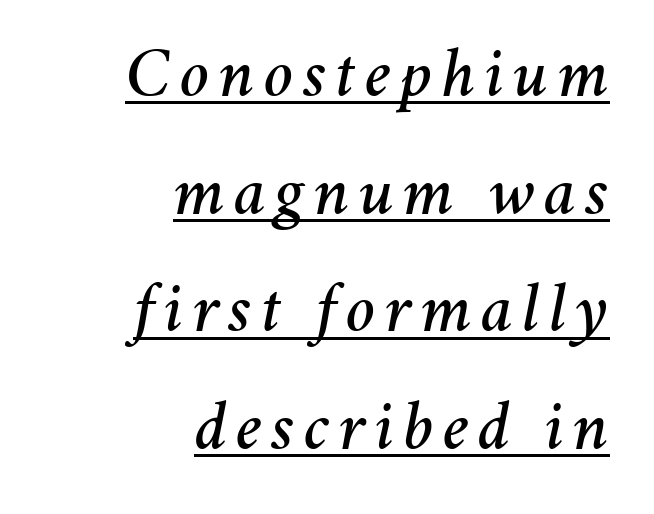
Q: Is the text italic (slanted)? A: Yes, it leans right by about 11 degrees.
Q: Is the text underlined? A: Yes.
Q: How is the paragraph aligned? A: Right-aligned.
Q: Is the spacing between lines tight, normal or loose? A: Normal.
Q: Width (condensed, normal, or wide)? A: Normal.
Q: Stroke contrast? A: Medium.
Q: x-height? A: Medium.
Q: Monospaced? A: No.
